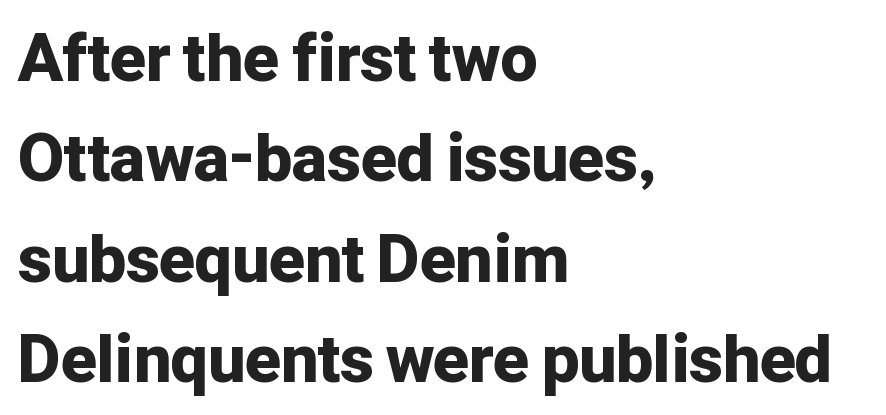
{"serif": "no", "italic": "no", "bold": "yes", "weight": "bold", "width": "normal", "stroke_contrast": "low", "x_height": "medium", "monospaced": "no", "underline": "no", "align": "left", "line_spacing": "normal", "line_spacing_ratio": 1.52, "letter_spacing": "normal", "letter_spacing_em": 0.0, "glyph_px": 66}
